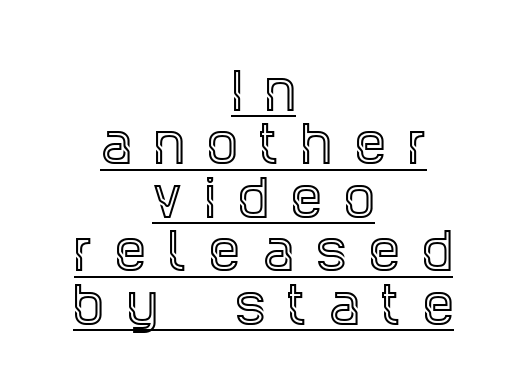
The letters stand straight up with perfectly vertical stems. The letters carry serifs — small finishing strokes at the ends of their stems. Underlining? Definitely there. Note the varied advance widths — an 'i' is clearly narrower than an 'm'.
